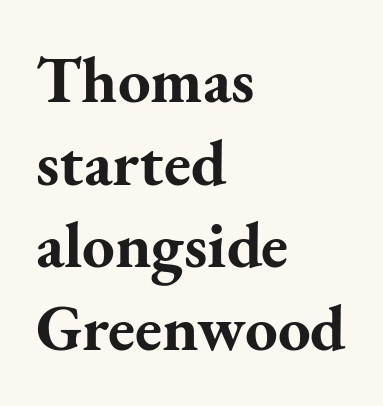
Letters rest on an invisible, unmarked baseline. Does extra space separate the letters? No, they use regular spacing. Compared with typical paragraphs, the rows here are spaced about the same. The font's upright variant was chosen for this text.
